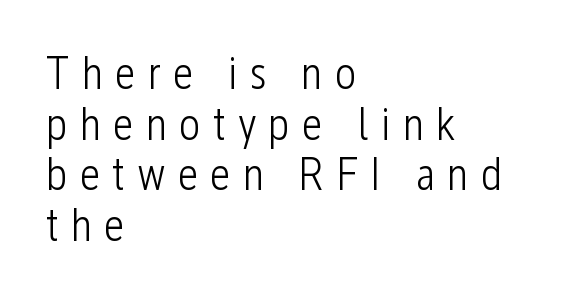
Is the letter spacing exaggerated? Yes — the characters are pushed far apart. Posture: straight, roman, zero tilt. Underline: absent. Is this a heavy cut? Hardly; it is regular or lighter. Alignment: flush left.
